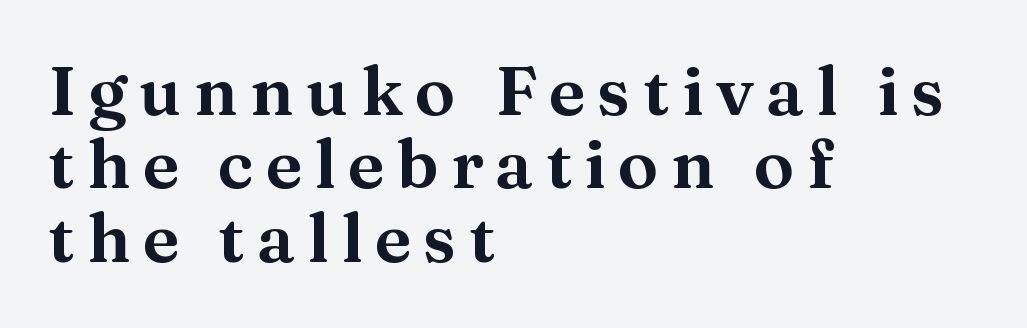
{"serif": "yes", "italic": "no", "width": "normal", "stroke_contrast": "medium", "x_height": "medium", "monospaced": "no", "underline": "no", "align": "left", "line_spacing": "tight", "line_spacing_ratio": 1.08, "glyph_px": 68}
